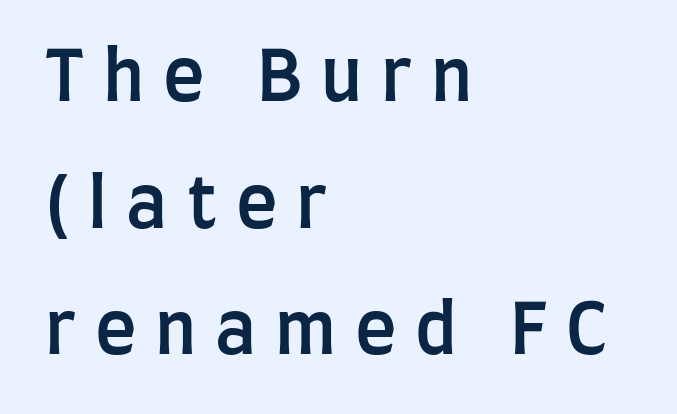
Q: Is the text bold? A: Semi-bold.
Q: Is the text italic (slanted)? A: No, it is upright.
Q: Is the typeface a serif or a sans-serif typeface? A: Sans-serif.
Q: Is the text underlined? A: No.
Q: How is the paragraph aligned? A: Left-aligned.
Q: Is the spacing between letters normal or unusually wide? A: Unusually wide.
Q: Width (condensed, normal, or wide)? A: Condensed.
Q: Stroke contrast? A: Low.
Q: x-height? A: Large.
Q: Monospaced? A: No.
